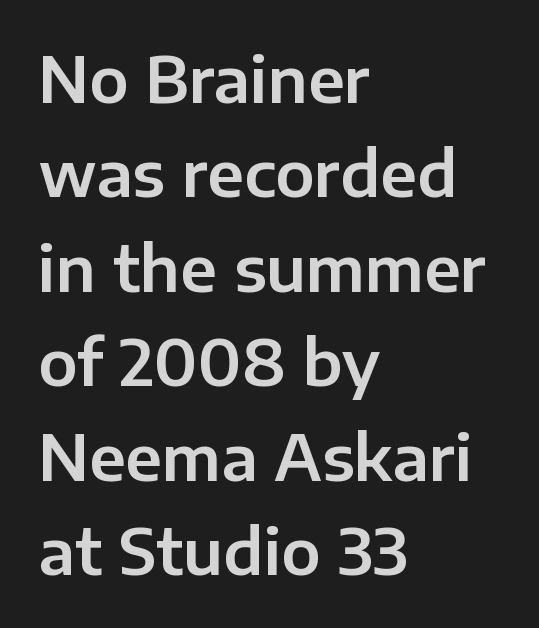
The image shows 63 px sans-serif type, upright; set left-aligned, normal line spacing (1.5x), normal letter spacing, not underlined; low stroke contrast and a medium x-height.
